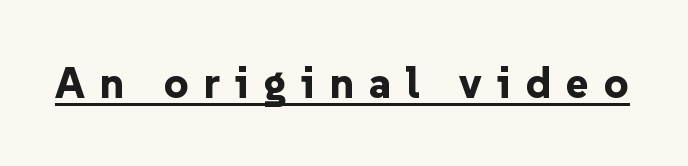
Looks like regular typesetting: each glyph gets only the width it needs. Quick note: underline on. In terms of letterform style, serifs are entirely absent. In terms of weight, the rendering is a true, heavy bold. Compared with typical body copy, the letter spacing here is much looser.
